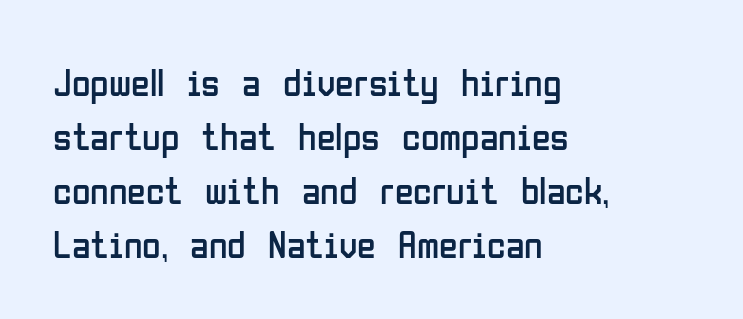
Q: Is the text bold? A: No.
Q: Is the text italic (slanted)? A: No, it is upright.
Q: Is the typeface a serif or a sans-serif typeface? A: Sans-serif.
Q: Is the text underlined? A: No.
Q: How is the paragraph aligned? A: Left-aligned.
Q: Is the spacing between letters normal or unusually wide? A: Normal.
Q: Is the spacing between lines tight, normal or loose? A: Normal.
Q: Width (condensed, normal, or wide)? A: Condensed.
Q: Stroke contrast? A: Low.
Q: x-height? A: Medium.
Q: Monospaced? A: No.
